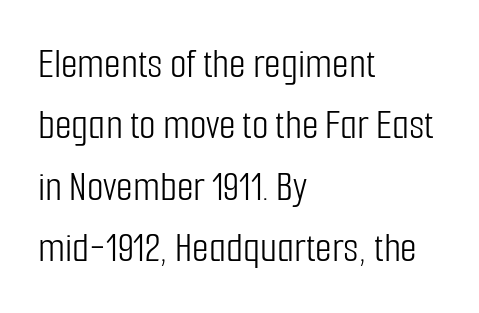
The image shows 43 px light, condensed sans-serif type, upright; set left-aligned, normal line spacing (1.43x), normal letter spacing, not underlined; low stroke contrast and a medium x-height.
